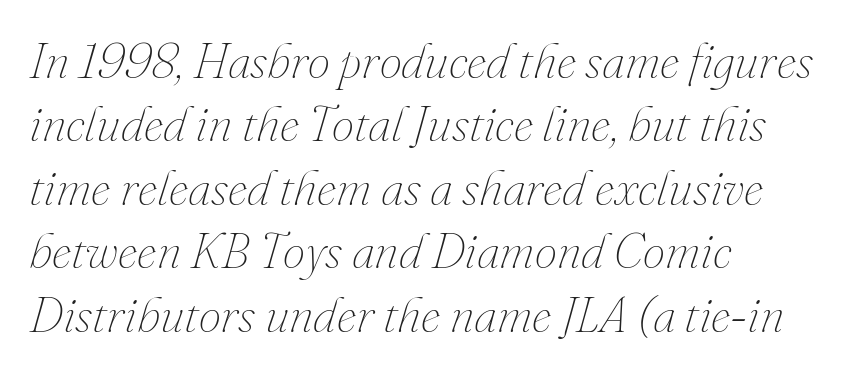
The image shows 50 px thin type, italic (leaning right); set left-aligned, normal line spacing (1.27x), normal letter spacing, not underlined; medium stroke contrast and a small x-height.
